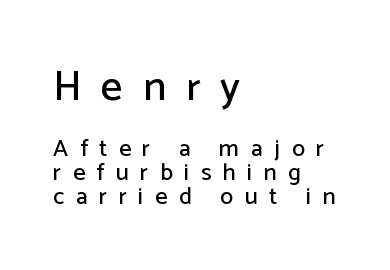
The image shows 42 px sans-serif type, upright; set left-aligned, tight line spacing (1.0x), unusually wide letter spacing (+0.48 em), not underlined; the first (top) block is 1.75x larger; low stroke contrast and a medium x-height.
